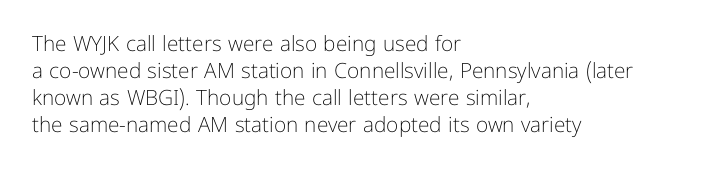
{"italic": "no", "bold": "no", "underline": "no", "align": "left", "line_spacing": "normal", "line_spacing_ratio": 1.28, "letter_spacing": "normal", "letter_spacing_em": 0.0, "glyph_px": 21}
